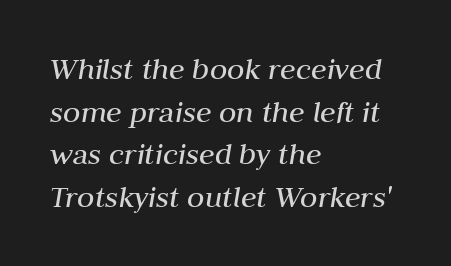
Is there much room between lines? A standard amount, neither cramped nor airy. The typesetting does not lean heavy: it is not bold. Tracking here is standard; glyphs follow each other at the usual distance. This rendering uses left alignment, leaving the right contour irregular. Yep, that's italic — everything's leaning. Type without underlining.
